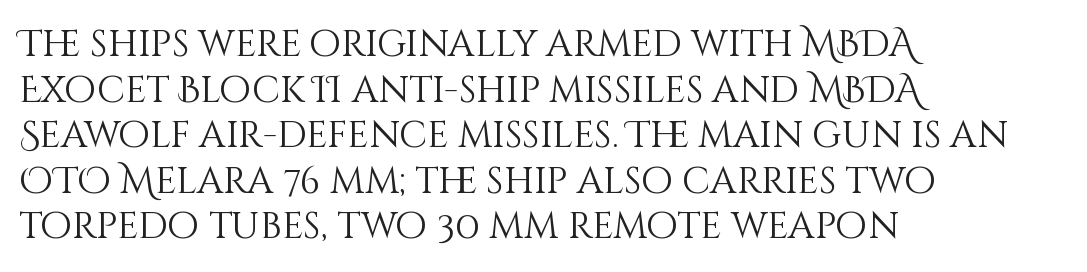
The image shows 37 px light type, upright; set left-aligned, line spacing 1.23x, normal letter spacing, not underlined; medium stroke contrast and a large x-height.
